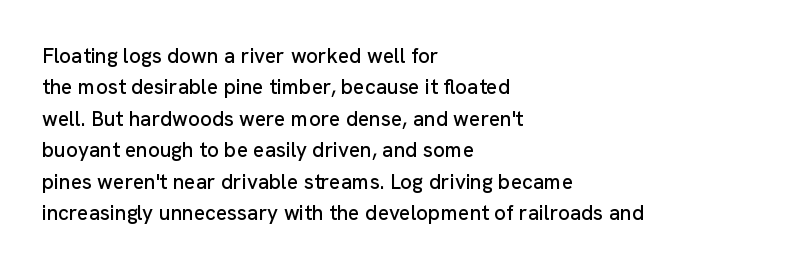
Unmarked baselines from the first word to the last. Every character sits straight up, as roman type does. The lines in this sample share a left origin and differ only in where they stop. Summary of vertical rhythm: regular, with standard interline spacing. Inter-character spacing is left at the font's built-in metrics.
